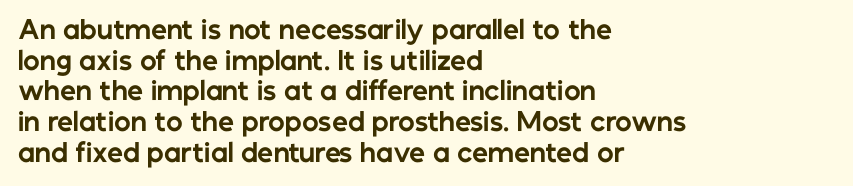
Q: Is the text bold? A: Yes.
Q: Is the text italic (slanted)? A: No, it is upright.
Q: Is the text underlined? A: No.
Q: How is the paragraph aligned? A: Left-aligned.
Q: Is the spacing between letters normal or unusually wide? A: Normal.
